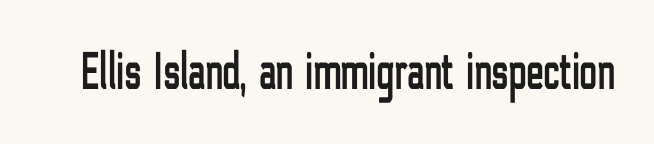
This rendering leaves character spacing at its baseline value. Designer's note — italics off, roman on. Regarding serifs, this sample does without them. Looks like regular typesetting: each glyph gets only the width it needs. Just letters on the line, the space beneath them empty.
